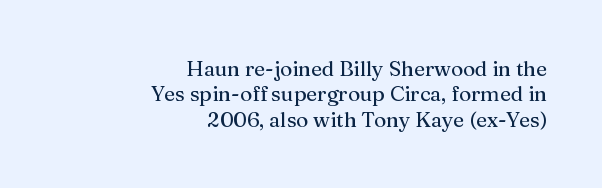
Rule under the text: the space is simply empty. Right-aligned paragraph, ragged on the left. Notice how the stems are strictly vertical — no italics here. This reads as an unemphasized weight, regular at the heaviest. This sample uses plain, unmodified letter spacing.
